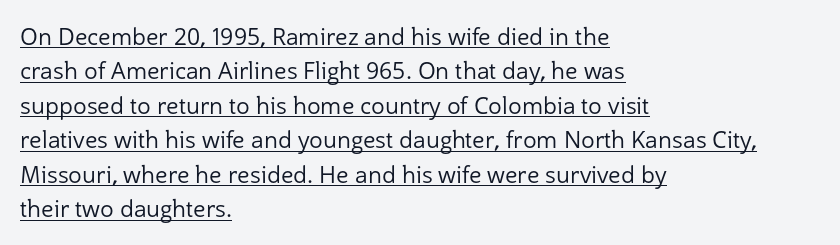
{"italic": "no", "bold": "no", "underline": "yes", "align": "left", "line_spacing": "normal", "line_spacing_ratio": 1.5, "letter_spacing": "normal", "letter_spacing_em": 0.0, "glyph_px": 23}
